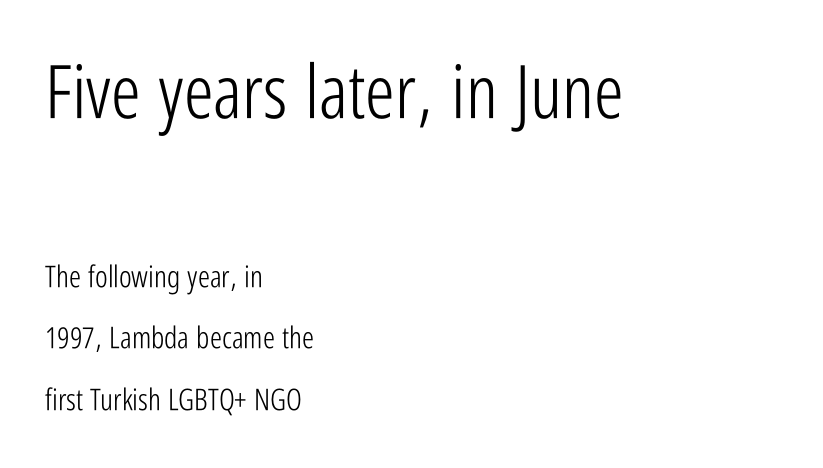
Ink coverage per letter is moderate at most. The specimen reads as upright at a glance. This sample trades compactness for vertical openness between lines. The face used here appears at its bigger size in the upper chunk. Think of a printed novel: that variable character pitch is what you see here.
